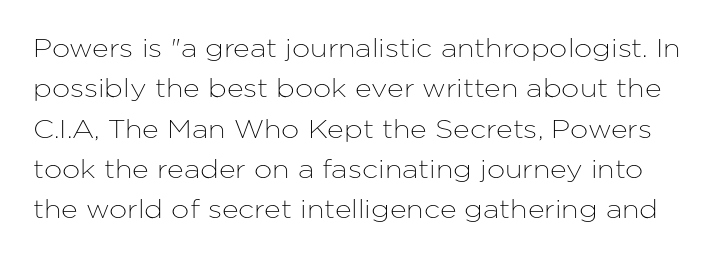
The image shows 26 px text type, upright; set normal line spacing (1.55x), normal letter spacing, not underlined.
